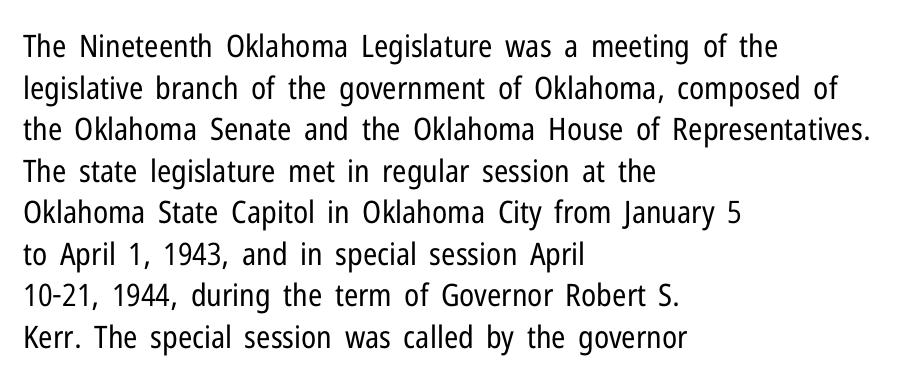
Only glyphs here, with clear space below each row. Nope, no serifs anywhere on these letters. Look at the tracking — it's just the regular setting, nothing added. The rendering uses a moderate line-height, typical for paragraphs.
